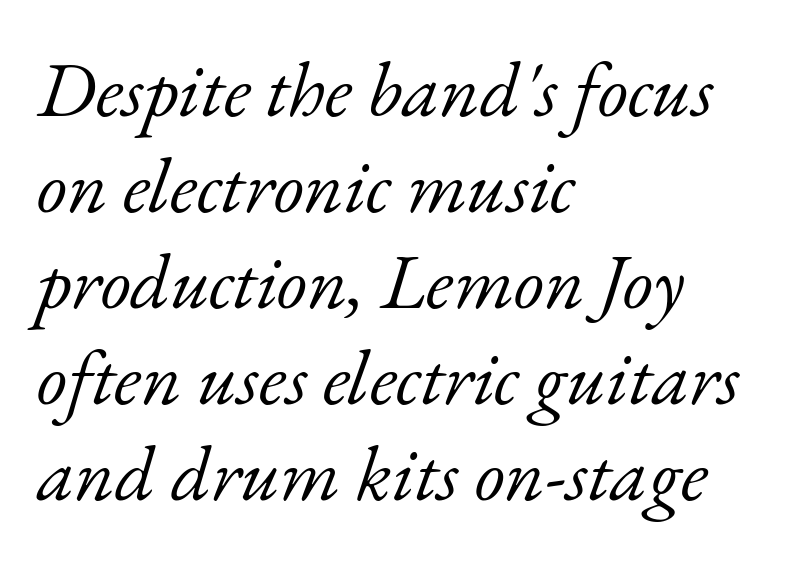
Notice how the stems are inclined rather than vertical — that's the hallmark of italics. This sample has the flowing, uneven cadence of proportional lettering. Typographically, this falls in the serif category. Characters follow at the spacing the type designer built in. Has an underline been added? It has not. The passage shown is not bold in any degree.
